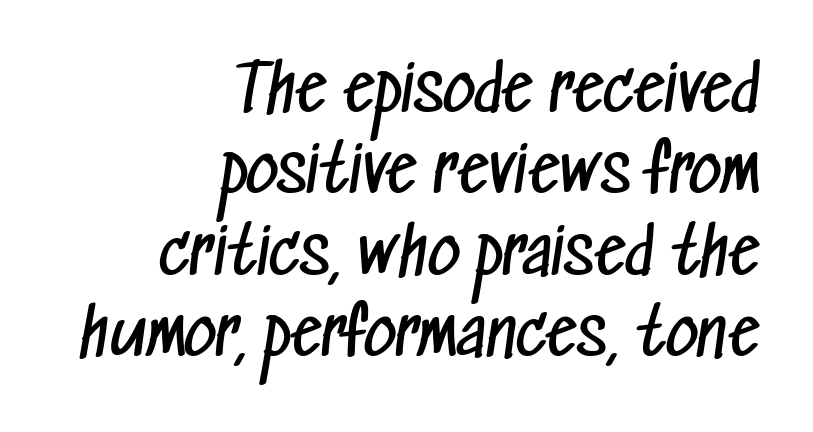
No feet cap the strokes, marking this as sans-serif type. Horizontal alignment here is rightward, an uncommon choice for prose. Is this a heavy cut? Hardly; it is regular or lighter. The leading is moderate, giving the passage an even texture. A typesetter would call this proportional, since set widths differ per character. The space directly below the letters is spotless.
